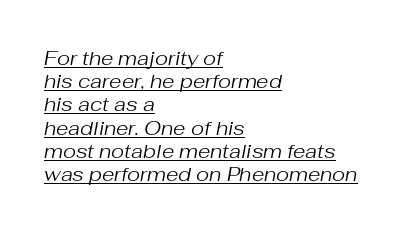
{"italic": "yes", "lean": "right", "slant_degrees": 10, "bold": "no", "underline": "yes", "align": "left", "line_spacing_ratio": 1.16, "letter_spacing": "normal", "letter_spacing_em": 0.0, "glyph_px": 20}
